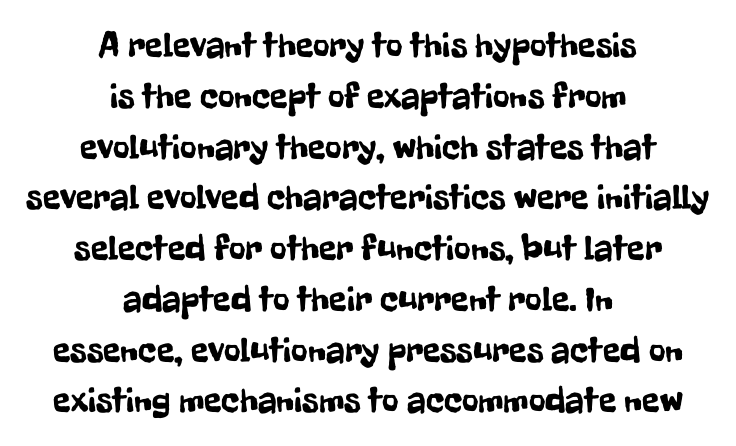
The string is rendered with underlining switched off. What kind of face is this? One without serifs — a sans. Quick note: not italic, upright. Spacing verdict: proportional, widths tailored to each character.
